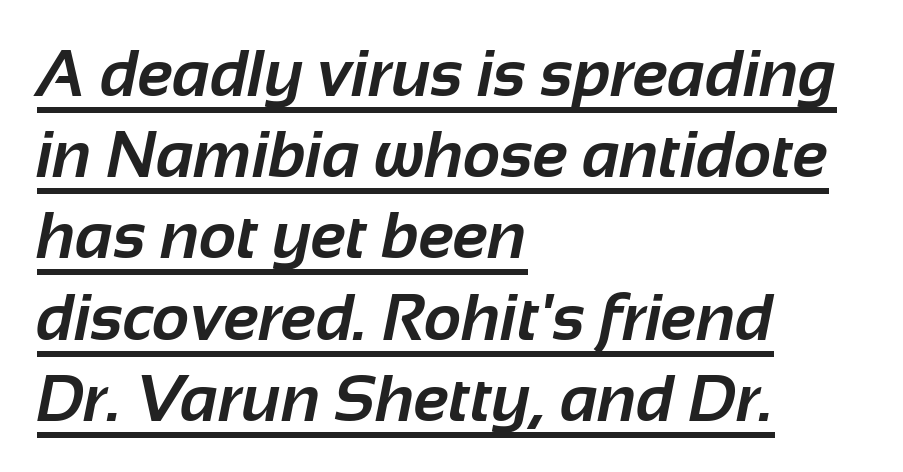
The image shows 65 px bold sans-serif type; set left-aligned, normal line spacing (1.25x), normal letter spacing, underlined; low stroke contrast and a medium x-height.
